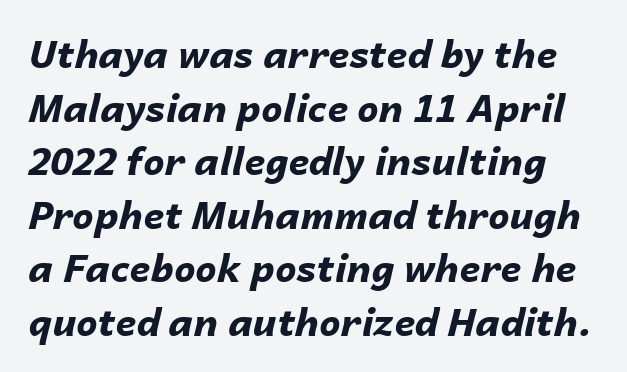
The image shows 38 px bold type, italic (leaning right); set normal line spacing (1.41x), normal letter spacing, not underlined; low stroke contrast and a medium x-height.
